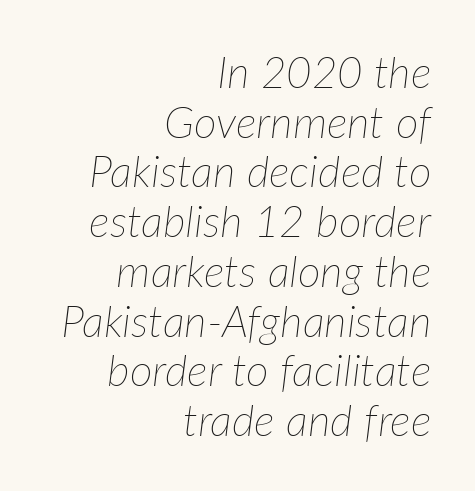
Q: Is the text bold? A: No.
Q: Is the text italic (slanted)? A: Yes, it leans right by about 7 degrees.
Q: Is the text underlined? A: No.
Q: How is the paragraph aligned? A: Right-aligned.
Q: Is the spacing between letters normal or unusually wide? A: Normal.
Q: Is the spacing between lines tight, normal or loose? A: Tight.
Q: Width (condensed, normal, or wide)? A: Normal.
Q: Stroke contrast? A: Low.
Q: x-height? A: Medium.
Q: Monospaced? A: No.
